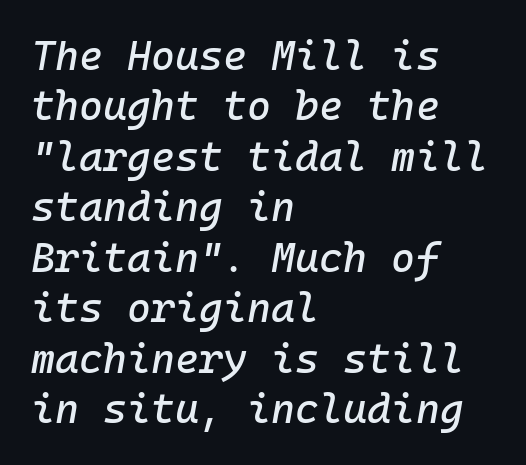
The image shows 41 px text type, italic (leaning right), monospaced; set left-aligned, line spacing 1.23x, normal letter spacing, not underlined; low stroke contrast and a medium x-height.
